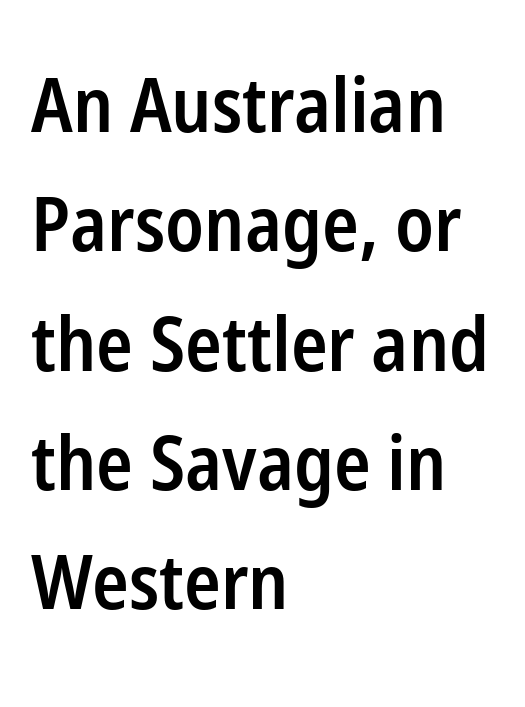
Q: Is the text bold? A: Semi-bold.
Q: Is the text italic (slanted)? A: No, it is upright.
Q: Is the typeface a serif or a sans-serif typeface? A: Sans-serif.
Q: Is the text underlined? A: No.
Q: How is the paragraph aligned? A: Left-aligned.
Q: Is the spacing between letters normal or unusually wide? A: Normal.
Q: Is the spacing between lines tight, normal or loose? A: Normal.
Q: Width (condensed, normal, or wide)? A: Condensed.
Q: Stroke contrast? A: Low.
Q: x-height? A: Medium.
Q: Monospaced? A: No.
